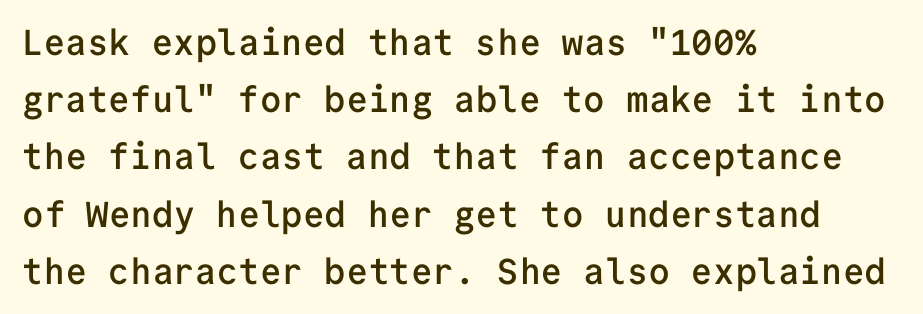
Moderately thickened strokes mark this as semibold type. Standard letterfit; no display-style spreading of the glyphs. Is the block centered? No — it sits flush against the left margin. You can tell from the bare stems that sans-serif type was used. In terms of posture, this sample is upright.
